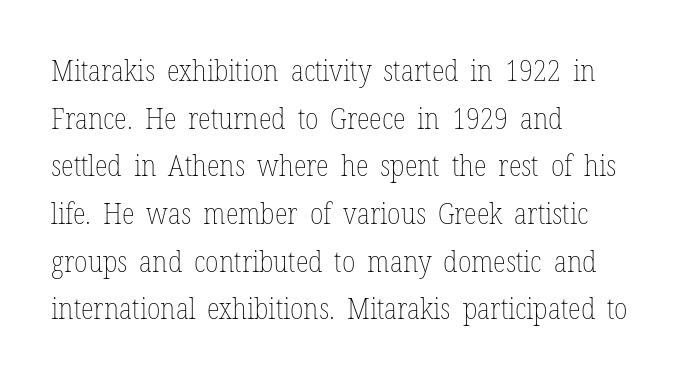
{"italic": "no", "bold": "no", "weight": "thin", "width": "condensed", "stroke_contrast": "low", "x_height": "medium", "monospaced": "no", "underline": "no", "align": "left", "line_spacing": "normal", "line_spacing_ratio": 1.59, "letter_spacing": "normal", "letter_spacing_em": 0.0, "glyph_px": 30}
